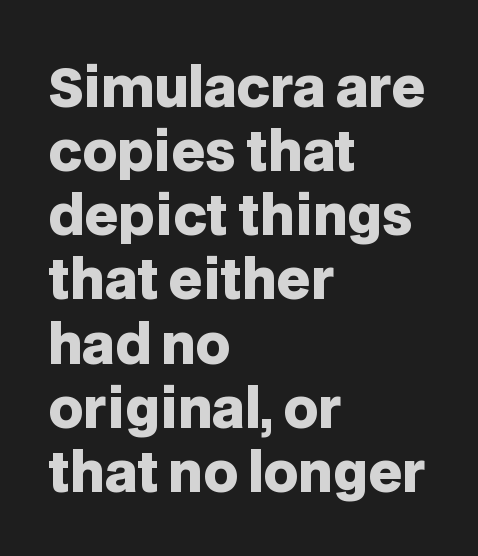
The image shows 53 px heavy sans-serif type, upright; set left-aligned, line spacing 1.21x, normal letter spacing, not underlined; low stroke contrast and a large x-height.
